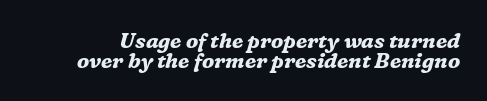
Anything drawn beneath the words? Only blank space. Each word holds together tightly as a unit, with standard inter-letter gaps. Plenty of ink on the page — the face is bold. It's the slanting kind of type. How would I describe the line gaps? Narrow and economical.
